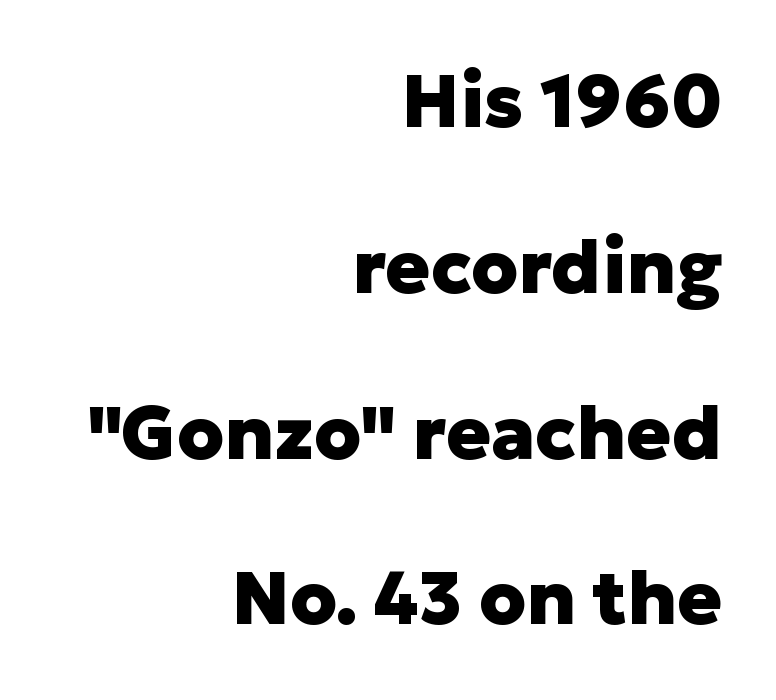
{"serif": "no", "italic": "no", "bold": "yes", "weight": "heavy", "width": "normal", "stroke_contrast": "low", "x_height": "medium", "monospaced": "no", "underline": "no", "align": "right", "line_spacing": "loose", "line_spacing_ratio": 2.24, "letter_spacing": "normal", "letter_spacing_em": 0.0, "glyph_px": 74}
